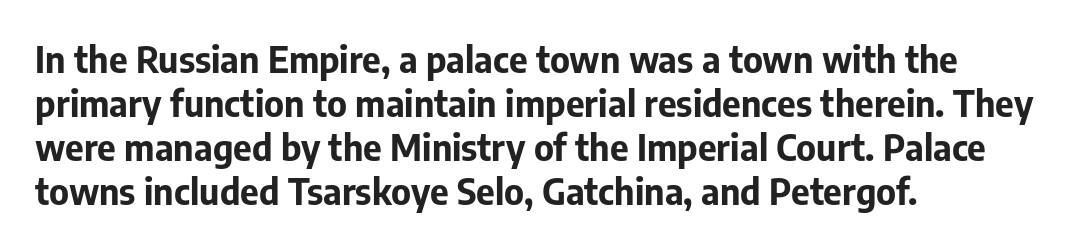
{"serif": "no", "italic": "no", "bold": "yes", "weight": "bold", "width": "normal", "stroke_contrast": "low", "x_height": "medium", "monospaced": "no", "underline": "no", "align": "left", "line_spacing_ratio": 1.22, "letter_spacing": "normal", "letter_spacing_em": 0.0, "glyph_px": 36}
